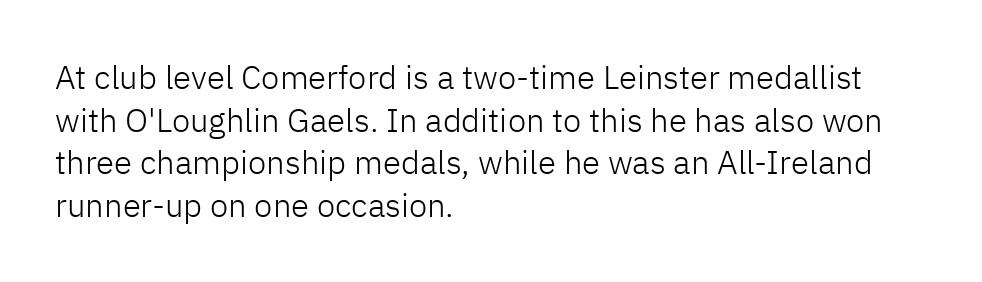
This is not heavy type; no bold has been used. No extra tracking has been applied to these lines. Lines of text with bare space underneath. The letters stand upright; this is a roman face. The paragraph shown leans on its left margin. Does the type have serifs? No, each stem ends abruptly.
